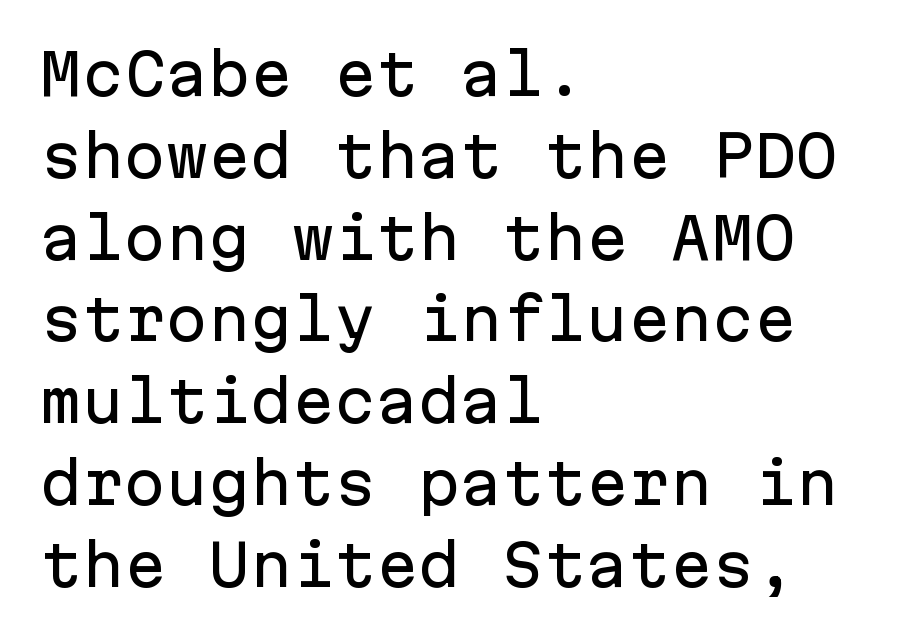
The image shows 56 px sans-serif type, upright, monospaced; set left-aligned, normal line spacing (1.46x), normal letter spacing, not underlined; low stroke contrast and a medium x-height.
